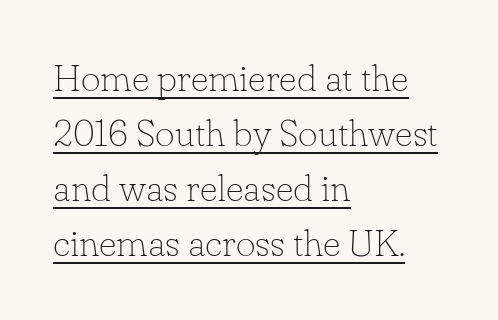
Each letter keeps its own natural width here, so spacing adapts to shape. Note: serifs present on the glyphs. In terms of posture, this sample is upright. Short note: letters normally spaced. These lines sit exactly where default settings would place them. The rag falls on the right side of this text block.
